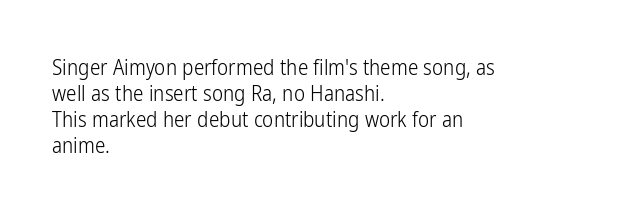
The image shows 21 px text type, upright; set left-aligned, line spacing 1.24x, normal letter spacing, not underlined.
